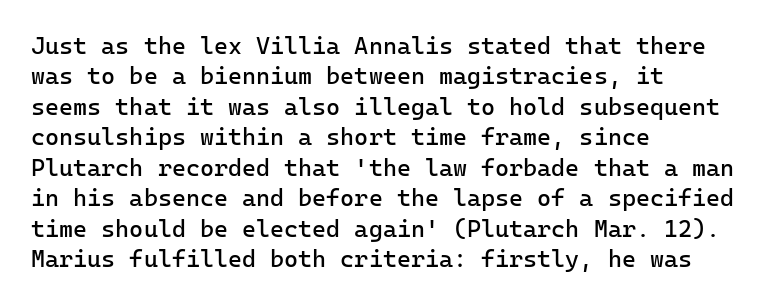
{"italic": "no", "bold": "no", "underline": "no", "align": "left", "line_spacing": "normal", "line_spacing_ratio": 1.27, "letter_spacing": "normal", "letter_spacing_em": 0.0, "glyph_px": 24}
